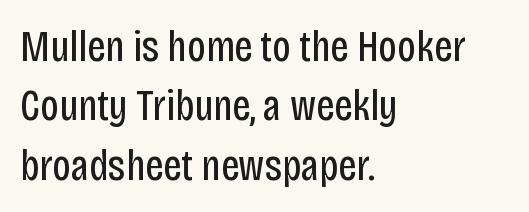
{"serif": "no", "italic": "no", "bold": "no", "weight": "regular", "width": "condensed", "stroke_contrast": "low", "x_height": "large", "monospaced": "no", "underline": "no", "align": "left", "line_spacing": "normal", "line_spacing_ratio": 1.35, "letter_spacing": "normal", "letter_spacing_em": 0.0, "glyph_px": 44}
